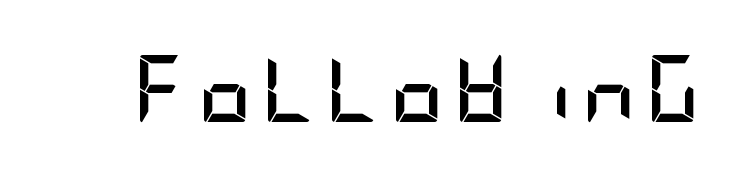
The image shows 67 px semibold, condensed sans-serif type, upright; set not underlined; low stroke contrast and a large x-height.
